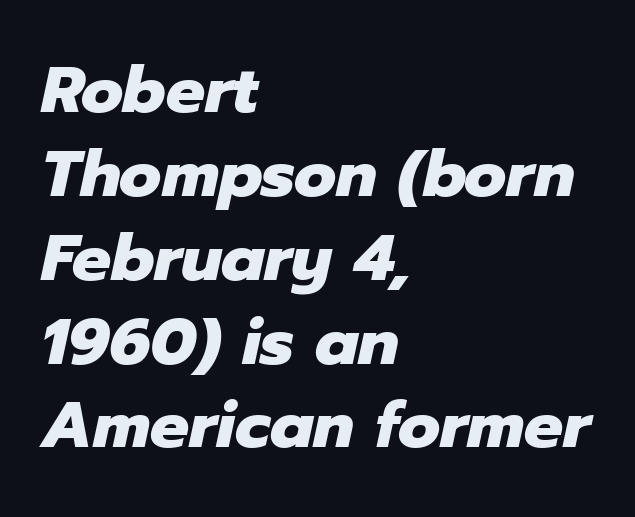
The passage shown is emphatically bold. Characters are canted at an angle relative to the baseline's perpendicular. Baseline-to-baseline distance is the conventional proportion of letter height. One-word summary of the alignment: left. This sample uses plain, unmodified letter spacing.
